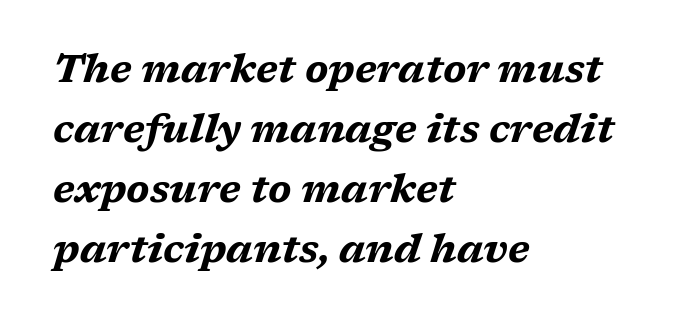
The characters look thick and weighty, a clear bold. Varying glyph widths throughout — classic text-font behaviour. An italicized treatment has been applied to the whole sample. Each word holds together tightly as a unit, with standard inter-letter gaps.
